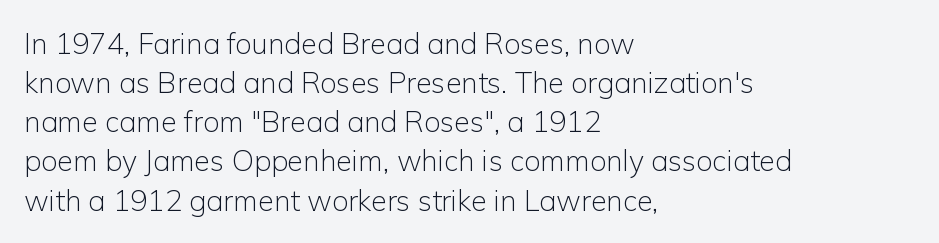
Q: Is the text bold? A: No.
Q: Is the text italic (slanted)? A: No, it is upright.
Q: Is the typeface a serif or a sans-serif typeface? A: Sans-serif.
Q: Is the text underlined? A: No.
Q: How is the paragraph aligned? A: Left-aligned.
Q: Is the spacing between letters normal or unusually wide? A: Normal.
Q: Is the spacing between lines tight, normal or loose? A: Normal.
Q: Width (condensed, normal, or wide)? A: Normal.
Q: Stroke contrast? A: Low.
Q: x-height? A: Medium.
Q: Monospaced? A: No.
